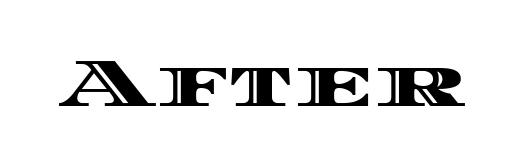
{"italic": "no", "width": "wide", "x_height": "large", "monospaced": "no", "underline": "no", "letter_spacing": "normal", "letter_spacing_em": 0.0, "glyph_px": 68}
